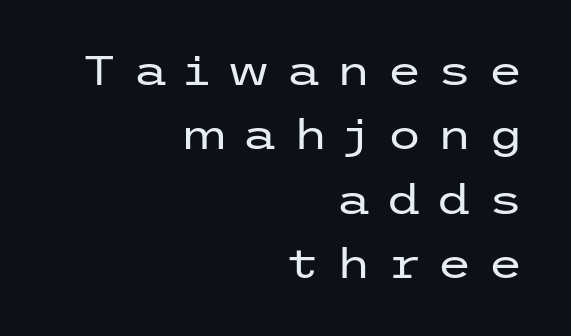
Q: Is the text bold? A: No.
Q: Is the text italic (slanted)? A: No, it is upright.
Q: Is the typeface a serif or a sans-serif typeface? A: Sans-serif.
Q: Is the text underlined? A: No.
Q: How is the paragraph aligned? A: Right-aligned.
Q: Is the spacing between letters normal or unusually wide? A: Unusually wide.
Q: Is the spacing between lines tight, normal or loose? A: Normal.
Q: Width (condensed, normal, or wide)? A: Wide.
Q: Stroke contrast? A: Low.
Q: x-height? A: Medium.
